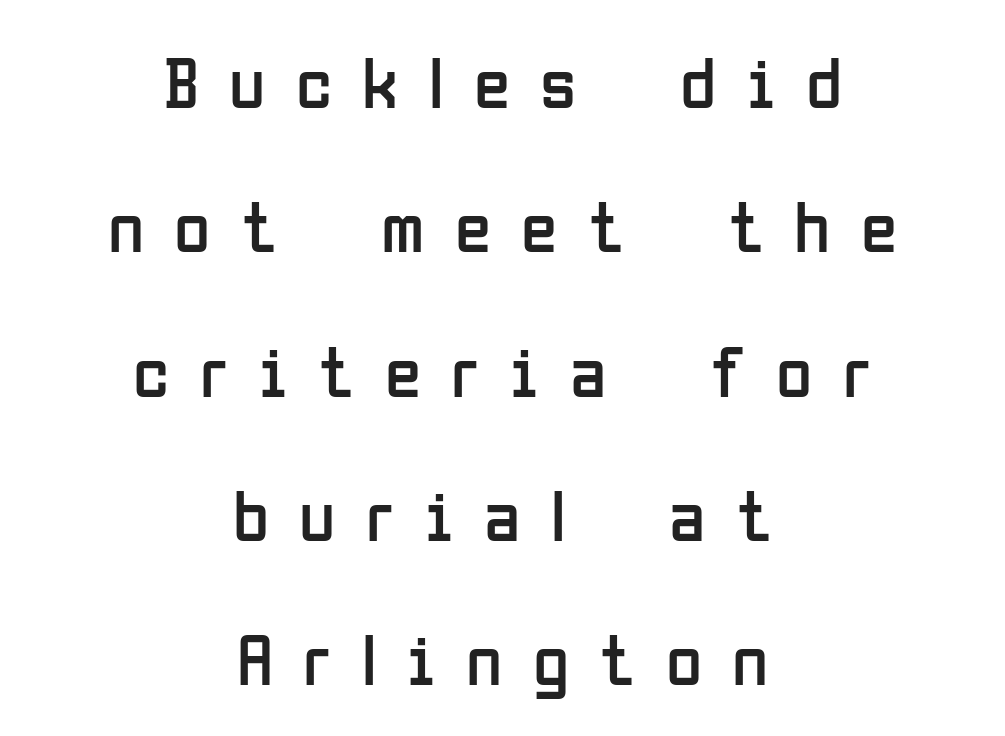
The image shows 74 px regular-weight, condensed sans-serif type, upright; set centered, loose line spacing (1.95x), unusually wide letter spacing (+0.41 em), not underlined; low stroke contrast and a medium x-height.
